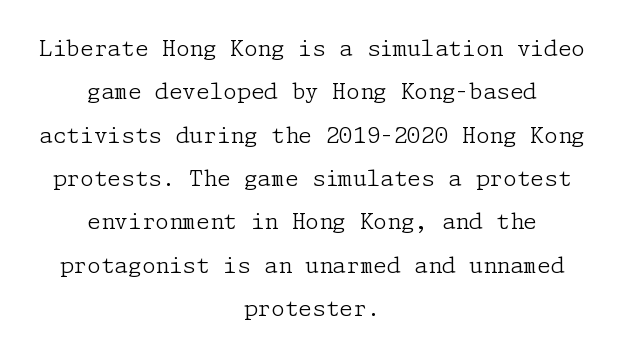
In terms of letterspacing, this is plain default setting. Is there any slant? The stems are plumb. Rows of type keep a wide berth in the vertical direction. A clean baseline with only descenders dipping below it. Is the stroke heavy? The answer is a plain regular-or-lighter. Line starts and ends both wander, symmetrically.
